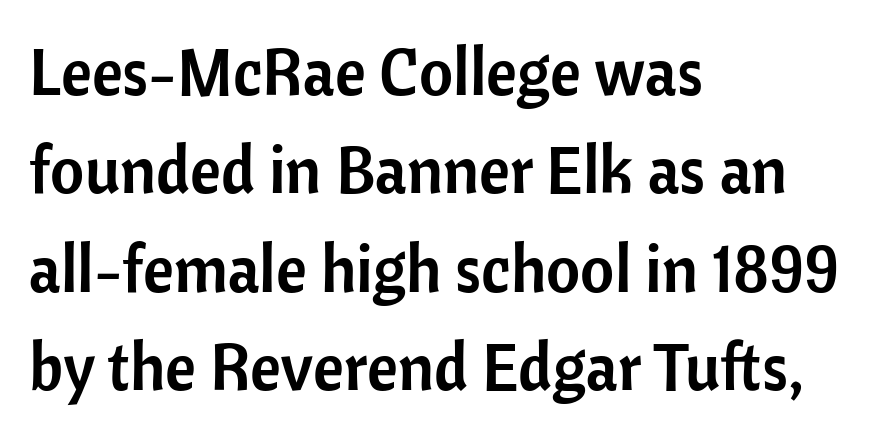
Q: Is the text italic (slanted)? A: No, it is upright.
Q: Is the typeface a serif or a sans-serif typeface? A: Sans-serif.
Q: Is the text underlined? A: No.
Q: How is the paragraph aligned? A: Left-aligned.
Q: Is the spacing between letters normal or unusually wide? A: Normal.
Q: Is the spacing between lines tight, normal or loose? A: Normal.
Q: Width (condensed, normal, or wide)? A: Normal.
Q: Stroke contrast? A: Low.
Q: x-height? A: Medium.
Q: Monospaced? A: No.
